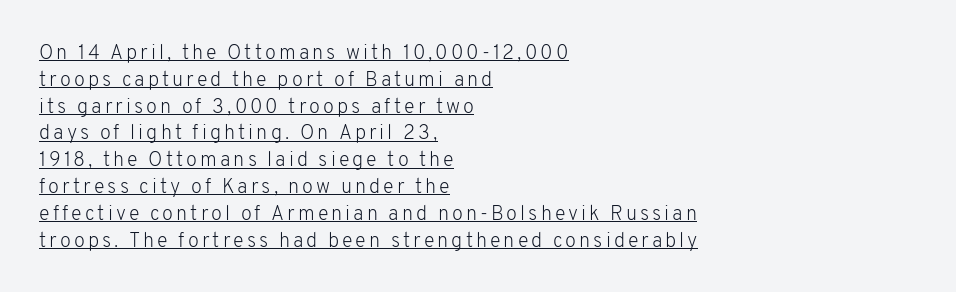
No letter is thick-stroked: the sample isn't bold. The string is rendered with underlining switched on. Horizontally, the lines are justified to the leading edge only. Whoever set this chose a conventional vertical rhythm. Does the lettering tilt? It doesn't — this is upright.
